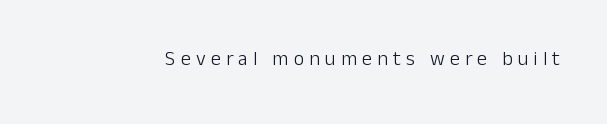
Every character sits straight up, as roman type does. Short note: letters widely spaced. The passage shown is not underscored anywhere. This is not heavy type; no bold has been used.
